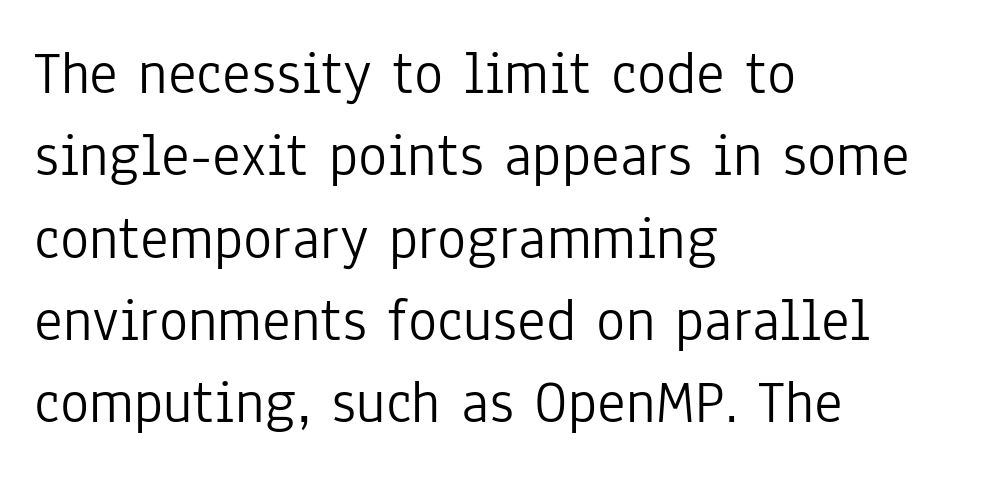
Nope, not italic — everything's standing straight. The characters are drawn with everyday or finer stroke widths. Just letters on the line, the space beneath them empty. Leading matches the norm, producing a regular column.
